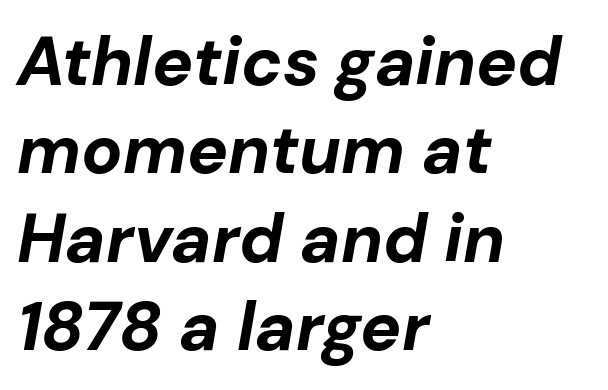
{"italic": "yes", "lean": "right", "slant_degrees": 10, "bold": "yes", "weight": "bold", "width": "normal", "stroke_contrast": "low", "x_height": "medium", "monospaced": "no", "underline": "no", "align": "left", "line_spacing": "normal", "line_spacing_ratio": 1.3, "letter_spacing": "normal", "letter_spacing_em": 0.0, "glyph_px": 68}
